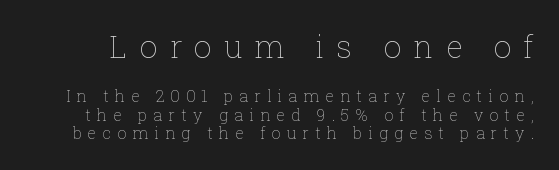
Weight: not bold — regular or lighter. The tracking jumps out immediately: characters are airy and widely separated. Clear beneath every line of the passage. These lines huddle together more closely than default settings would place them. You could not count columns in this text — the font is proportionally spaced.
